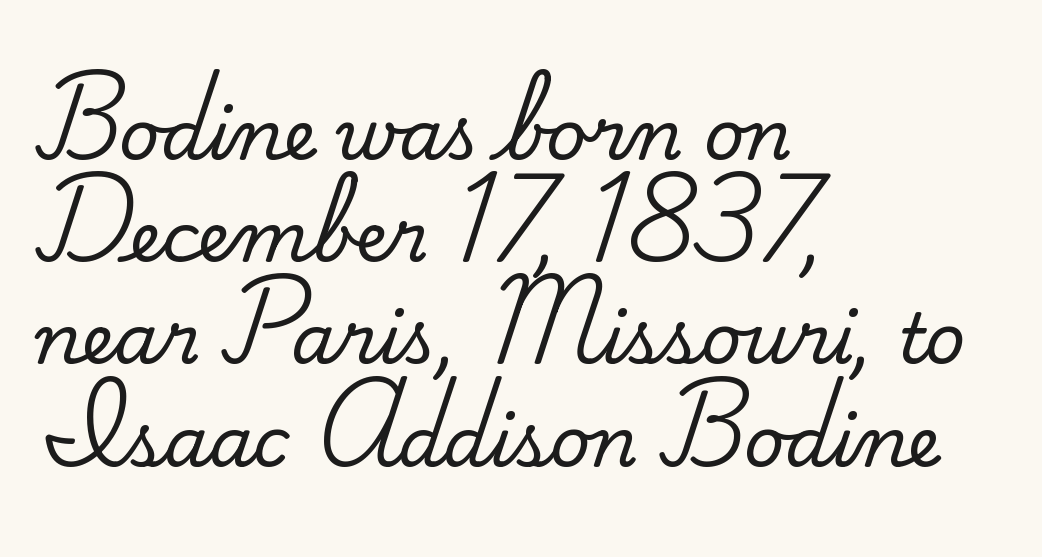
The image shows 70 px serif type; set left-aligned, normal line spacing (1.46x), normal letter spacing, not underlined; medium stroke contrast and a small x-height.
